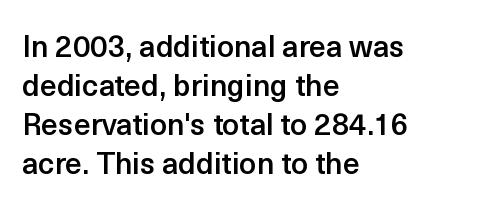
{"serif": "no", "italic": "no", "bold": "semi", "weight": "semibold", "width": "normal", "x_height": "medium", "monospaced": "no", "underline": "no", "align": "left", "line_spacing": "normal", "line_spacing_ratio": 1.3, "letter_spacing": "normal", "letter_spacing_em": 0.0, "glyph_px": 30}
